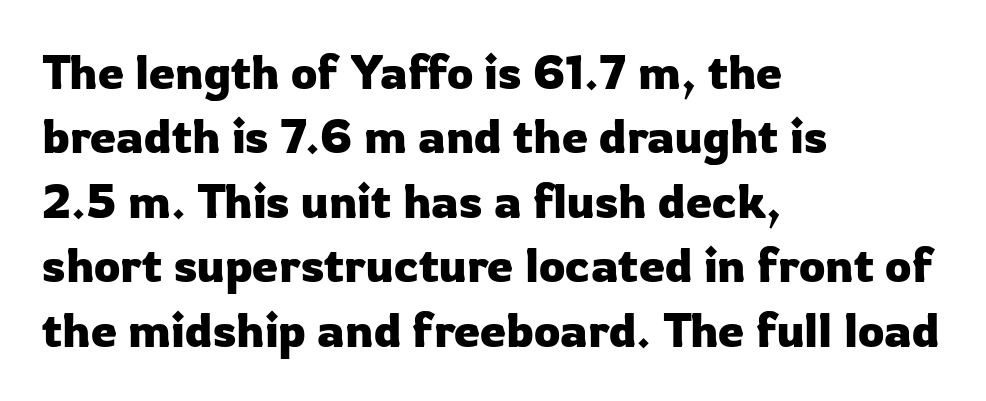
Q: Is the text italic (slanted)? A: No, it is upright.
Q: Is the typeface a serif or a sans-serif typeface? A: Sans-serif.
Q: Is the text underlined? A: No.
Q: How is the paragraph aligned? A: Left-aligned.
Q: Is the spacing between letters normal or unusually wide? A: Normal.
Q: Is the spacing between lines tight, normal or loose? A: Normal.
Q: Width (condensed, normal, or wide)? A: Normal.
Q: Stroke contrast? A: Low.
Q: x-height? A: Medium.
Q: Monospaced? A: No.
